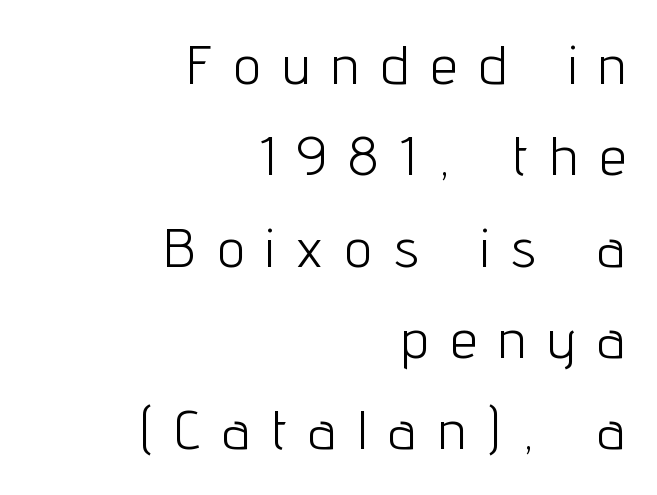
{"serif": "no", "italic": "no", "bold": "no", "weight": "light", "width": "condensed", "stroke_contrast": "low", "x_height": "medium", "monospaced": "no", "underline": "no", "align": "right", "line_spacing": "normal", "line_spacing_ratio": 1.69, "letter_spacing": "wide", "letter_spacing_em": 0.42, "glyph_px": 54}
